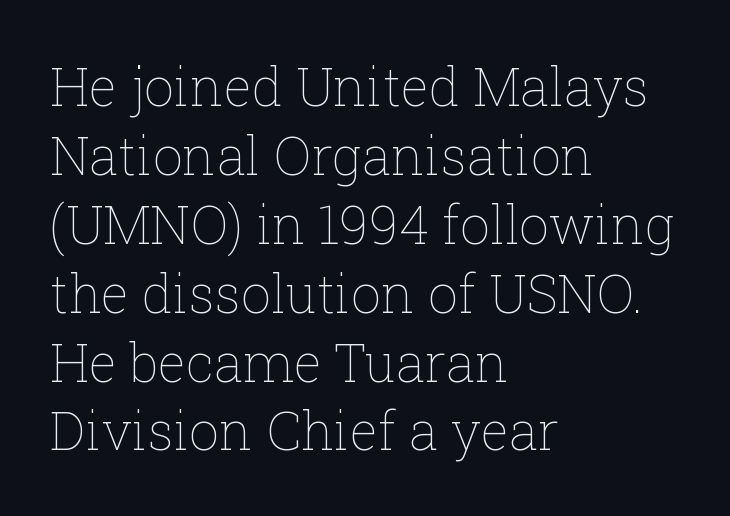
{"italic": "no", "bold": "no", "weight": "thin", "width": "normal", "stroke_contrast": "low", "x_height": "medium", "monospaced": "no", "underline": "no", "align": "left", "line_spacing": "normal", "line_spacing_ratio": 1.3, "letter_spacing": "normal", "letter_spacing_em": 0.0, "glyph_px": 53}
